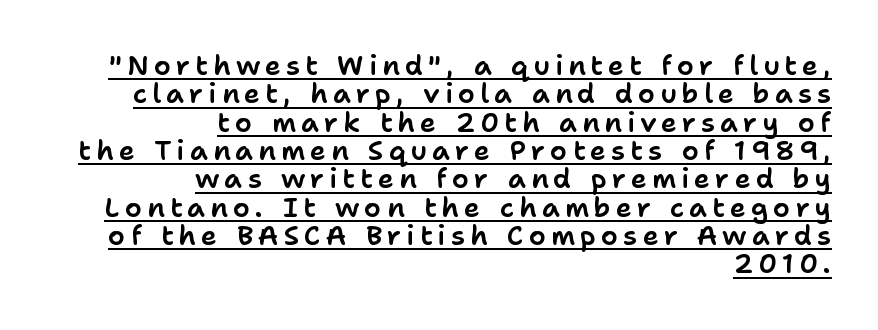
Q: Is the text italic (slanted)? A: No, it is upright.
Q: Is the text underlined? A: Yes.
Q: How is the paragraph aligned? A: Right-aligned.
Q: Is the spacing between lines tight, normal or loose? A: Tight.
